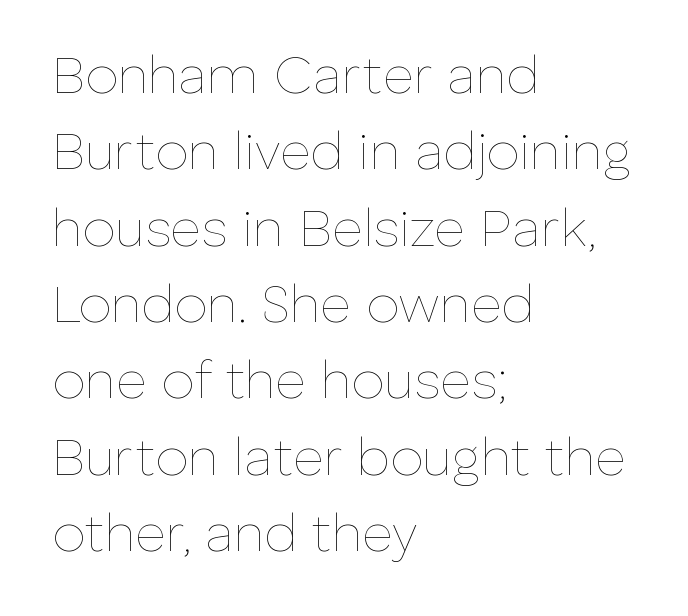
The image shows 53 px thin type, upright; set left-aligned, normal line spacing (1.44x), normal letter spacing, not underlined; low stroke contrast and a medium x-height.
